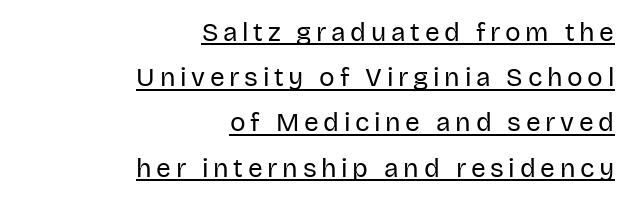
The image shows 26 px text type, upright; set right-aligned, line spacing 1.74x, underlined.
